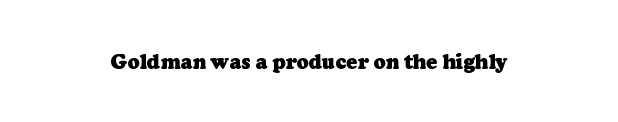
Q: Is the text bold? A: Yes.
Q: Is the text underlined? A: No.
Q: Is the spacing between letters normal or unusually wide? A: Normal.
